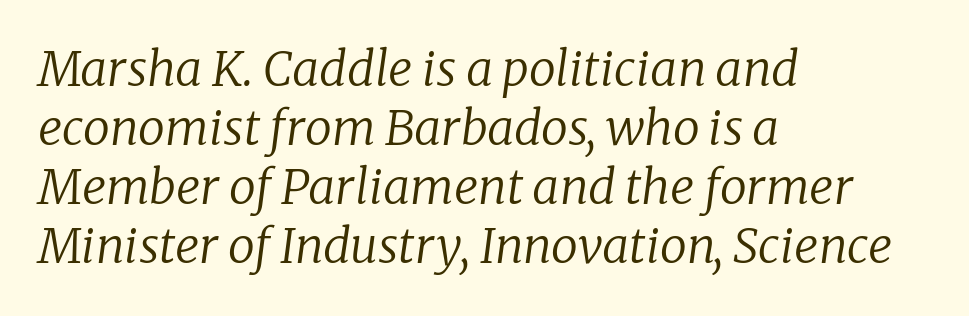
{"serif": "yes", "italic": "yes", "lean": "right", "slant_degrees": 8, "bold": "no", "weight": "regular", "width": "normal", "stroke_contrast": "low", "x_height": "medium", "monospaced": "no", "underline": "no", "align": "left", "line_spacing_ratio": 1.23, "letter_spacing": "normal", "letter_spacing_em": 0.0, "glyph_px": 48}
